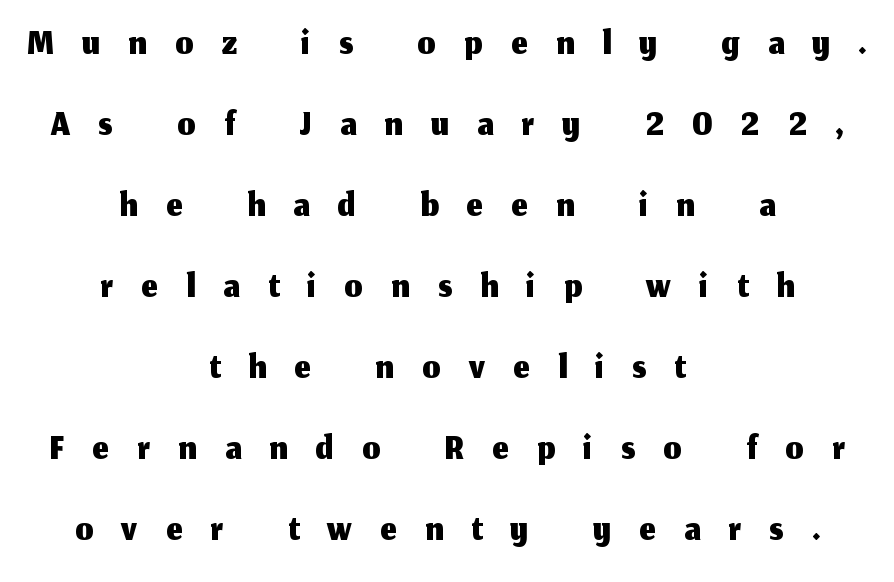
Q: Is the text italic (slanted)? A: No, it is upright.
Q: Is the typeface a serif or a sans-serif typeface? A: Sans-serif.
Q: Is the text underlined? A: No.
Q: How is the paragraph aligned? A: Centered.
Q: Is the spacing between letters normal or unusually wide? A: Unusually wide.
Q: Is the spacing between lines tight, normal or loose? A: Normal.
Q: Width (condensed, normal, or wide)? A: Normal.
Q: Stroke contrast? A: Medium.
Q: x-height? A: Medium.
Q: Monospaced? A: No.
